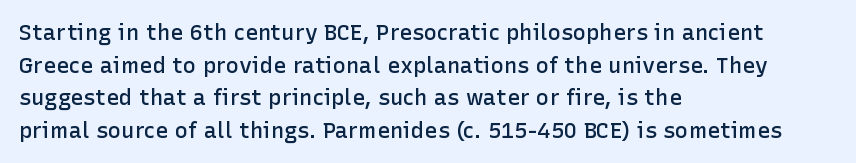
{"italic": "no", "bold": "semi", "underline": "no", "align": "left", "line_spacing": "normal", "line_spacing_ratio": 1.48, "letter_spacing": "normal", "letter_spacing_em": 0.0, "glyph_px": 22}
